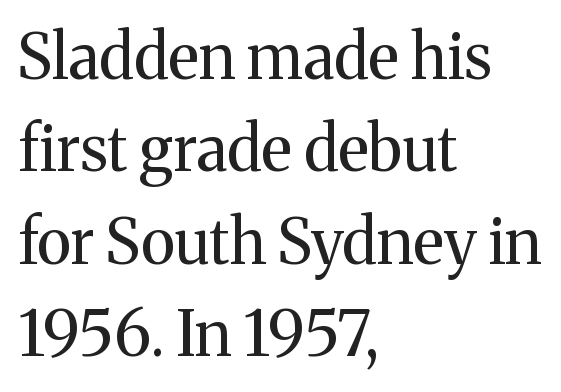
{"serif": "yes", "italic": "no", "bold": "no", "weight": "regular", "width": "normal", "stroke_contrast": "medium", "x_height": "medium", "monospaced": "no", "underline": "no", "align": "left", "line_spacing": "normal", "line_spacing_ratio": 1.49, "letter_spacing": "normal", "letter_spacing_em": 0.0, "glyph_px": 62}
